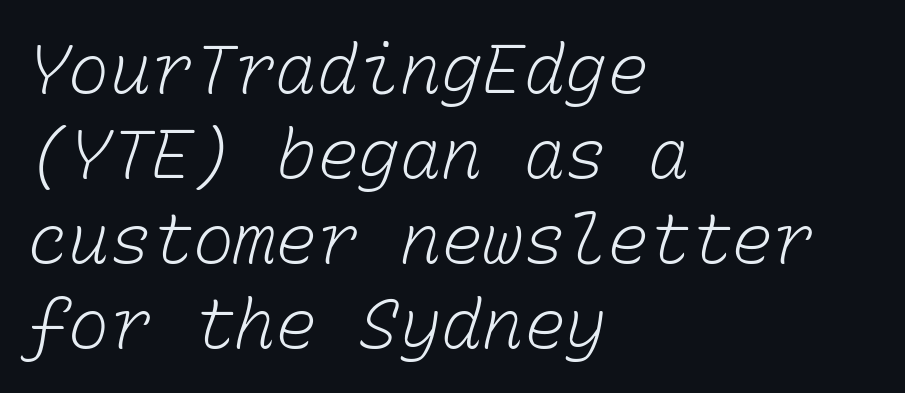
Nothing unusual about the tracking: characters are spaced as the font intends. The words here are not underlined. Leftover space on each line is placed entirely after the last word. The font is comparable to plain body text, perhaps lighter. Each letter, wide or thin by design, is forced into the same width here.
